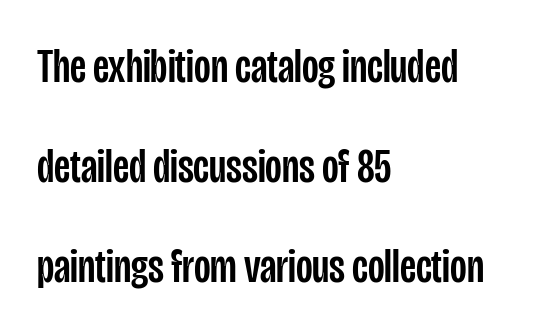
Q: Is the text italic (slanted)? A: No, it is upright.
Q: Is the typeface a serif or a sans-serif typeface? A: Sans-serif.
Q: Is the text underlined? A: No.
Q: How is the paragraph aligned? A: Left-aligned.
Q: Is the spacing between letters normal or unusually wide? A: Normal.
Q: Is the spacing between lines tight, normal or loose? A: Loose.
Q: Width (condensed, normal, or wide)? A: Condensed.
Q: Stroke contrast? A: Low.
Q: x-height? A: Large.
Q: Monospaced? A: No.
